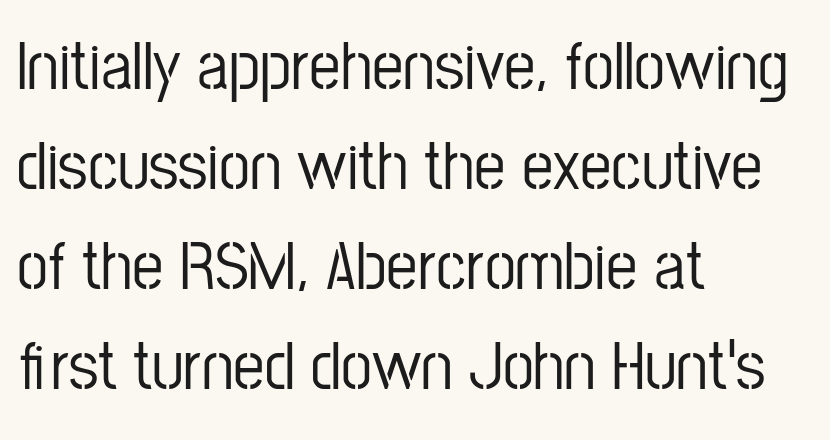
Q: Is the text italic (slanted)? A: No, it is upright.
Q: Is the typeface a serif or a sans-serif typeface? A: Sans-serif.
Q: Is the text underlined? A: No.
Q: How is the paragraph aligned? A: Left-aligned.
Q: Is the spacing between letters normal or unusually wide? A: Normal.
Q: Is the spacing between lines tight, normal or loose? A: Normal.
Q: Width (condensed, normal, or wide)? A: Condensed.
Q: Stroke contrast? A: Low.
Q: x-height? A: Medium.
Q: Monospaced? A: No.
